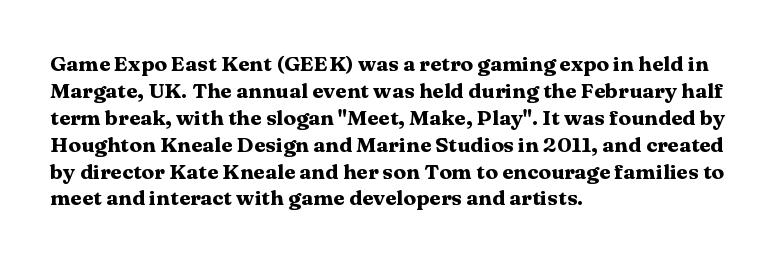
The image shows 21 px bold type, upright; set left-aligned, normal line spacing (1.28x), normal letter spacing, not underlined.
